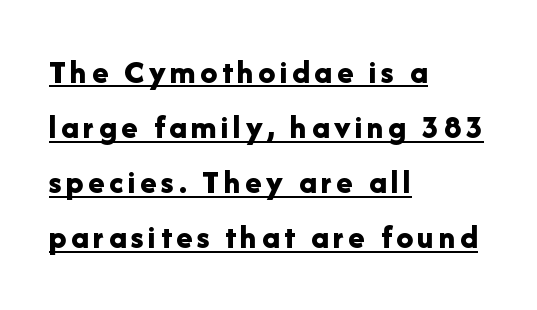
{"serif": "no", "italic": "no", "bold": "yes", "weight": "bold", "width": "normal", "stroke_contrast": "low", "x_height": "medium", "monospaced": "no", "underline": "yes", "align": "left", "line_spacing": "normal", "line_spacing_ratio": 1.62, "glyph_px": 34}
